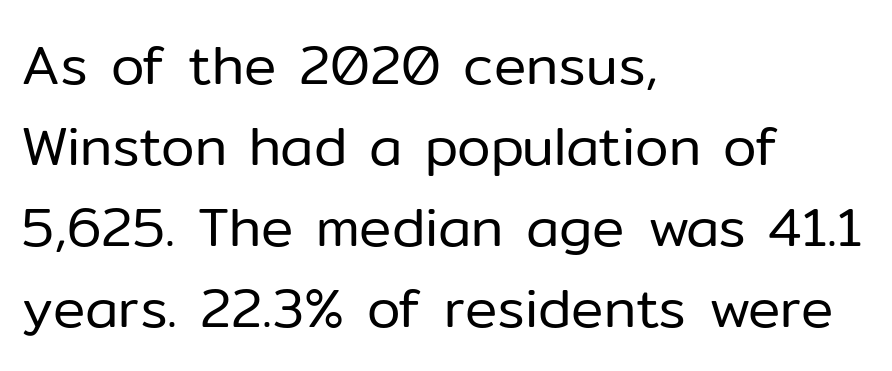
{"serif": "no", "italic": "no", "bold": "no", "weight": "regular", "width": "normal", "stroke_contrast": "low", "x_height": "medium", "monospaced": "no", "underline": "no", "align": "left", "line_spacing": "normal", "line_spacing_ratio": 1.5, "letter_spacing": "normal", "letter_spacing_em": 0.0, "glyph_px": 54}
